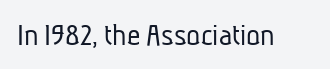
Stroke terminals: plain, sans-serif. Tracking here is standard; glyphs follow each other at the usual distance. Do the characters align in a grid? No, the font is proportional. The space directly below the letters is spotless. No heavy texture on the line: the type isn't bold.
